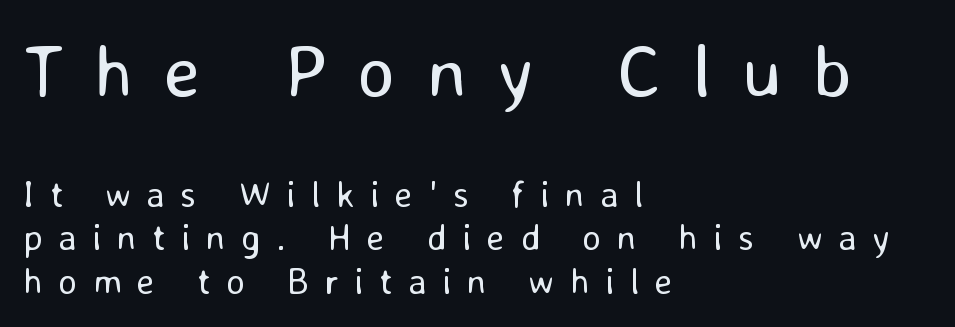
{"serif": "no", "italic": "no", "bold": "no", "weight": "regular", "width": "normal", "stroke_contrast": "low", "x_height": "medium", "monospaced": "no", "underline": "no", "align": "left", "line_spacing_ratio": 1.18, "letter_spacing": "wide", "letter_spacing_em": 0.42, "larger_block": "first", "size_ratio": 2.0, "glyph_px": 74}
